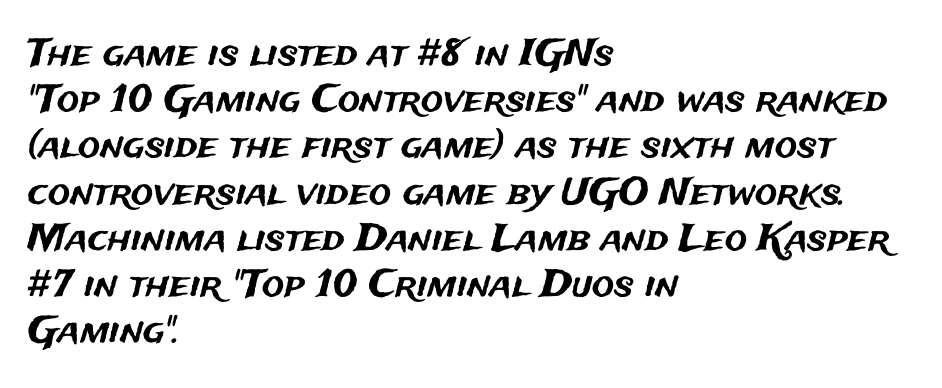
The image shows 37 px sans-serif type; set left-aligned, normal line spacing (1.25x), normal letter spacing, not underlined; medium stroke contrast and a medium x-height.
